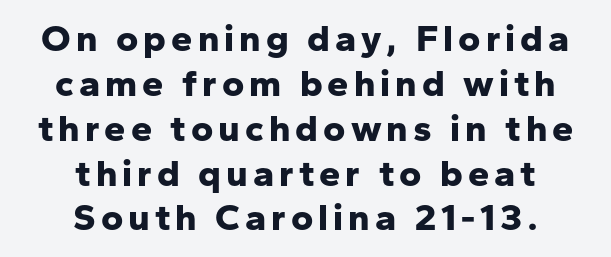
Q: Is the text bold? A: Yes.
Q: Is the text italic (slanted)? A: No, it is upright.
Q: Is the typeface a serif or a sans-serif typeface? A: Sans-serif.
Q: Is the text underlined? A: No.
Q: How is the paragraph aligned? A: Centered.
Q: Width (condensed, normal, or wide)? A: Normal.
Q: Stroke contrast? A: Low.
Q: x-height? A: Medium.
Q: Monospaced? A: No.
